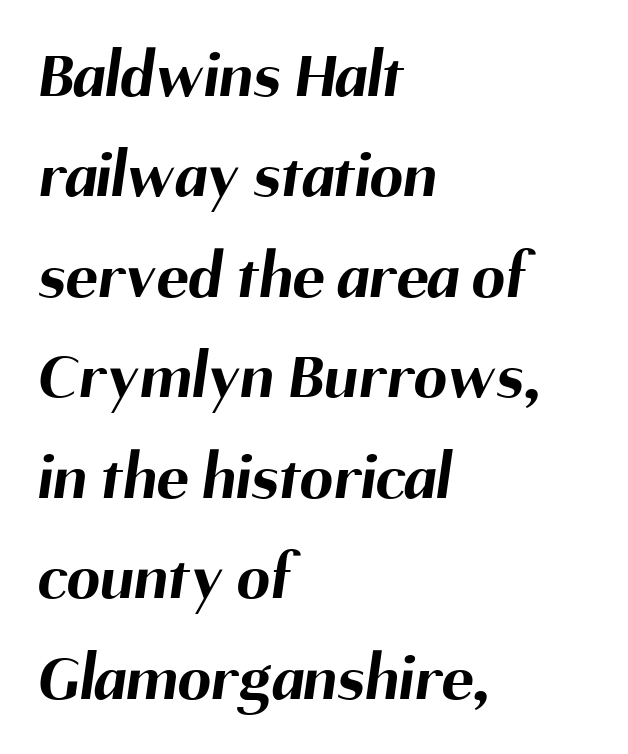
The image shows 67 px bold sans-serif type; set left-aligned, normal line spacing (1.5x), normal letter spacing, not underlined; medium stroke contrast and a medium x-height.
